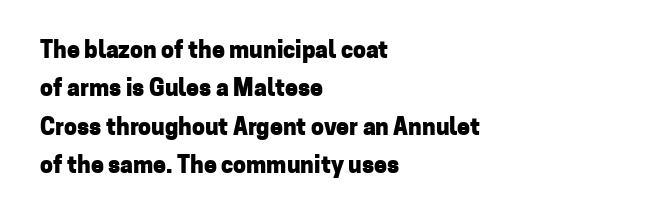
This rendering leaves character spacing at its baseline value. A roman cut, with each character standing at attention. Unmarked baselines from the first word to the last. Line spacing here is normal. A student would call this left alignment; a typographer would say flush left, rag right. Summary of weight: heavy, a full bold.
